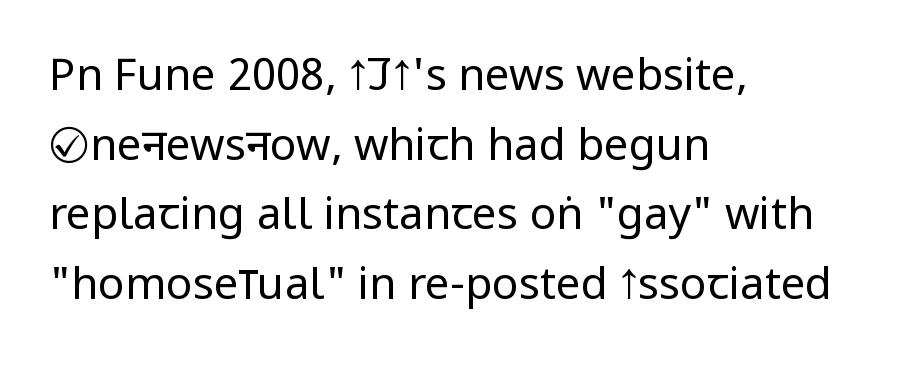
Q: Is the text bold? A: No.
Q: Is the text italic (slanted)? A: No, it is upright.
Q: Is the typeface a serif or a sans-serif typeface? A: Sans-serif.
Q: Is the text underlined? A: No.
Q: How is the paragraph aligned? A: Left-aligned.
Q: Is the spacing between letters normal or unusually wide? A: Normal.
Q: Is the spacing between lines tight, normal or loose? A: Normal.
Q: Width (condensed, normal, or wide)? A: Condensed.
Q: Stroke contrast? A: Low.
Q: x-height? A: Large.
Q: Monospaced? A: No.
